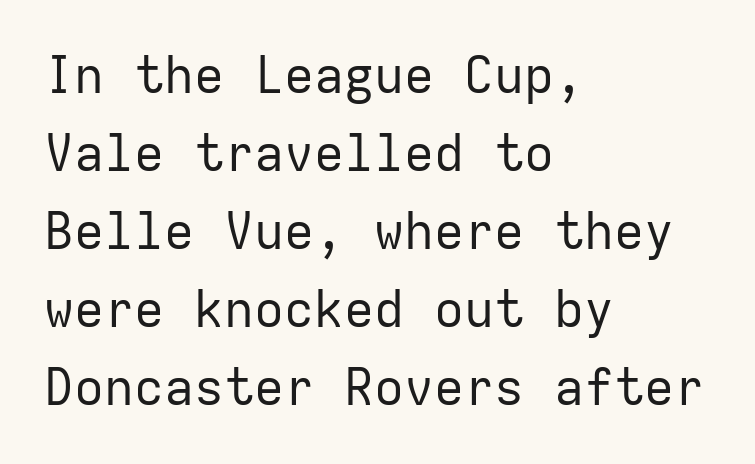
Q: Is the text bold? A: No.
Q: Is the text italic (slanted)? A: No, it is upright.
Q: Is the typeface a serif or a sans-serif typeface? A: Sans-serif.
Q: Is the text underlined? A: No.
Q: How is the paragraph aligned? A: Left-aligned.
Q: Is the spacing between letters normal or unusually wide? A: Normal.
Q: Is the spacing between lines tight, normal or loose? A: Normal.
Q: Width (condensed, normal, or wide)? A: Normal.
Q: Stroke contrast? A: Low.
Q: x-height? A: Medium.
Q: Monospaced? A: Yes.
